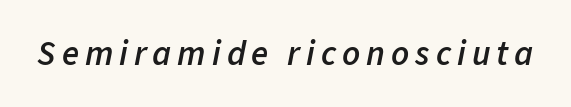
The image shows 35 px semibold type, italic (leaning right); set not underlined; low stroke contrast and a medium x-height.
